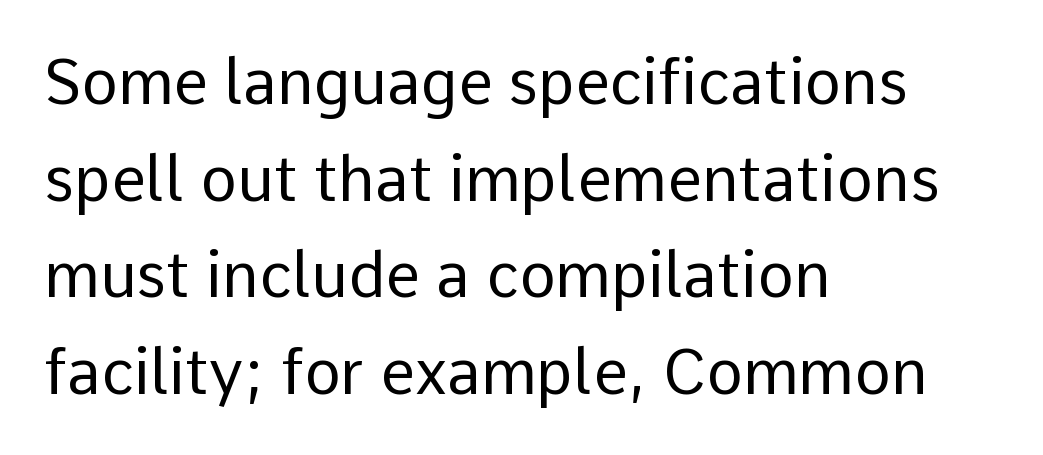
{"serif": "no", "italic": "no", "bold": "no", "weight": "regular", "width": "normal", "stroke_contrast": "low", "x_height": "medium", "monospaced": "no", "underline": "no", "align": "left", "line_spacing": "normal", "line_spacing_ratio": 1.56, "letter_spacing": "normal", "letter_spacing_em": 0.0, "glyph_px": 62}
